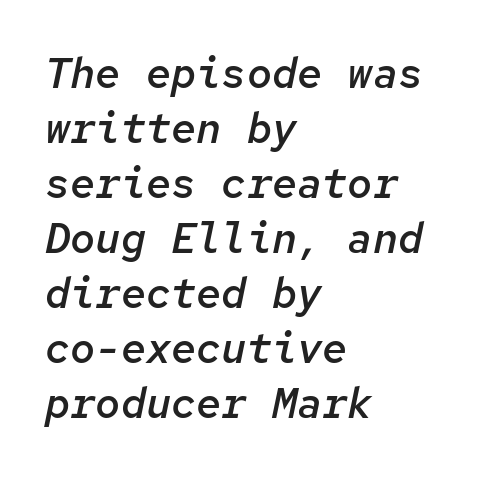
Visually the block forms a straight wall on the left and a jagged coastline on the right. Notice the strokes are somewhat thickened but not fully heavy: this is a semibold. Slant detected: the letters are inclined. Glyph-to-glyph distance matches everyday printed text. The glyphs are unaccompanied by any horizontal stroke below them. Spacing verdict: monospaced, one width for all characters.
